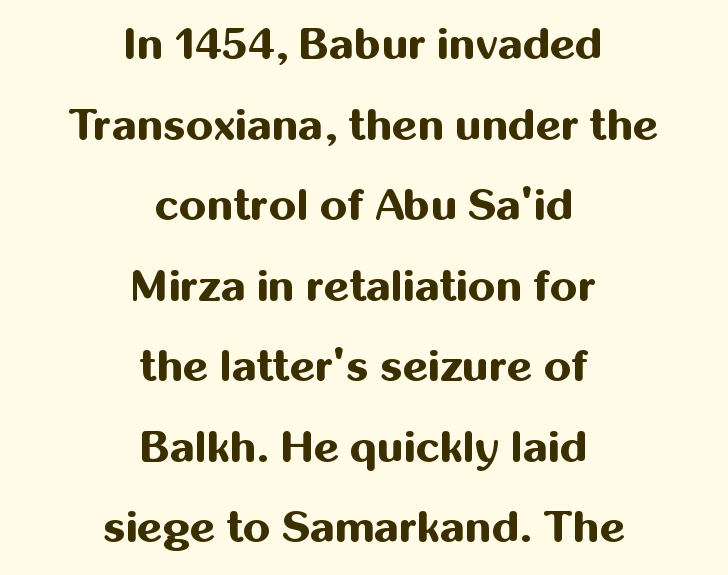
{"serif": "no", "italic": "no", "bold": "yes", "weight": "bold", "width": "normal", "stroke_contrast": "medium", "x_height": "medium", "monospaced": "no", "underline": "no", "align": "center", "line_spacing_ratio": 1.83, "letter_spacing": "normal", "letter_spacing_em": 0.0, "glyph_px": 44}
